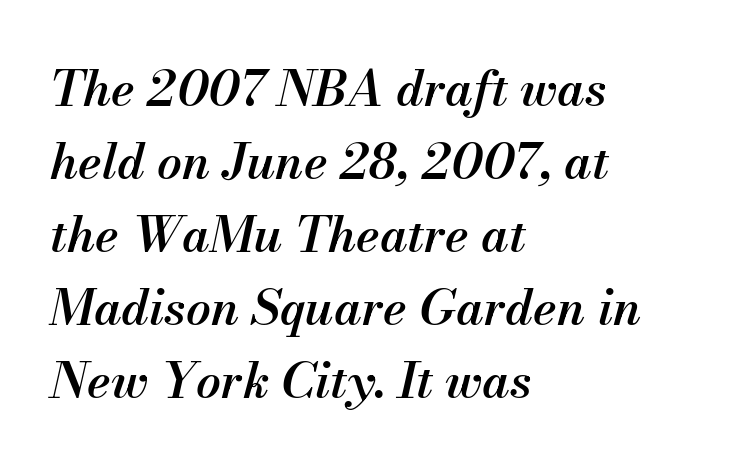
The font is running at a semibold setting, under full bold. The string is rendered with underlining switched off. The letters advance in unequal steps, a hallmark of proportional type. One glance says typical: line gaps are just what's usual. Glyph-to-glyph distance matches everyday printed text. The setting favours the left margin, as ordinary paragraphs usually do.
